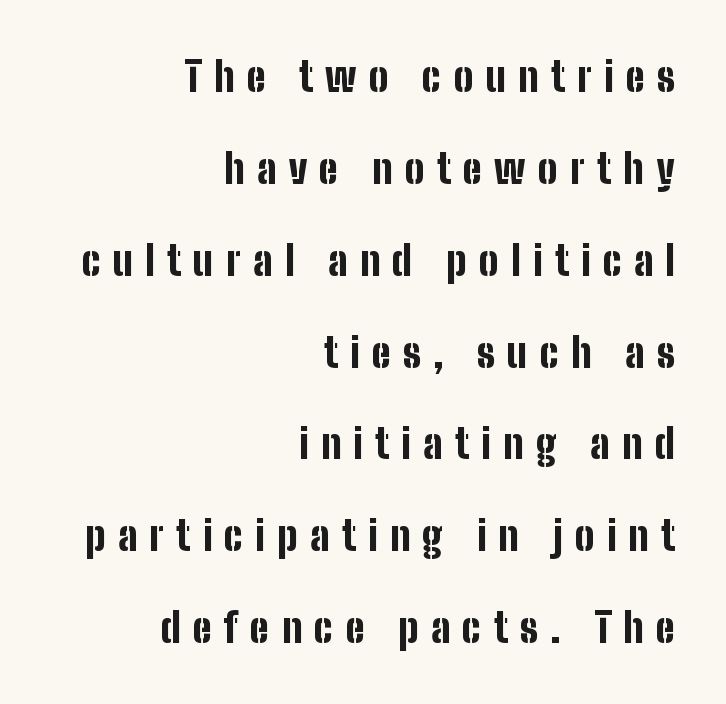
Q: Is the text bold? A: Yes.
Q: Is the text italic (slanted)? A: No, it is upright.
Q: Is the typeface a serif or a sans-serif typeface? A: Sans-serif.
Q: Is the text underlined? A: No.
Q: How is the paragraph aligned? A: Right-aligned.
Q: Is the spacing between letters normal or unusually wide? A: Unusually wide.
Q: Is the spacing between lines tight, normal or loose? A: Loose.
Q: Width (condensed, normal, or wide)? A: Condensed.
Q: Stroke contrast? A: Low.
Q: x-height? A: Medium.
Q: Monospaced? A: No.
